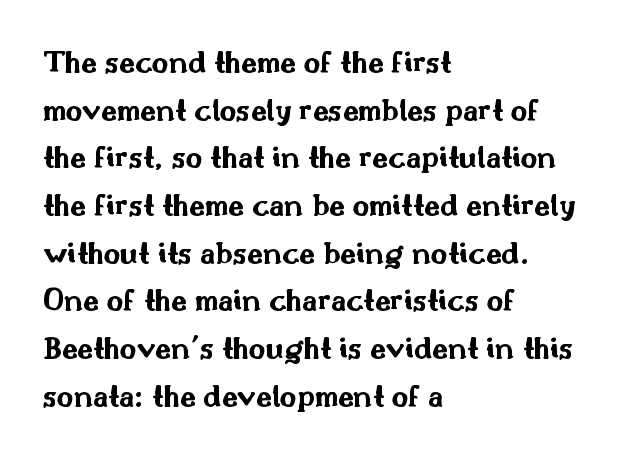
Q: Is the text bold? A: Yes.
Q: Is the text italic (slanted)? A: No, it is upright.
Q: Is the typeface a serif or a sans-serif typeface? A: Sans-serif.
Q: Is the text underlined? A: No.
Q: How is the paragraph aligned? A: Left-aligned.
Q: Is the spacing between letters normal or unusually wide? A: Normal.
Q: Is the spacing between lines tight, normal or loose? A: Normal.
Q: Width (condensed, normal, or wide)? A: Wide.
Q: Stroke contrast? A: Medium.
Q: x-height? A: Small.
Q: Monospaced? A: No.
